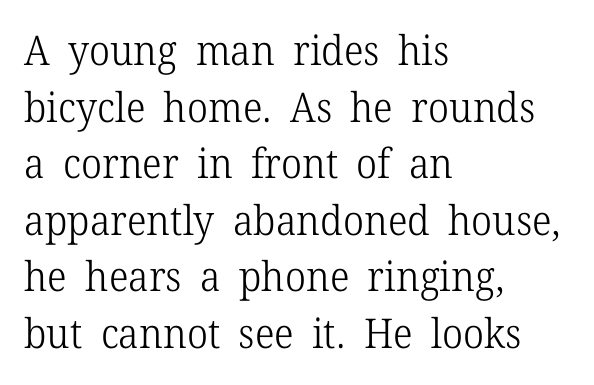
Q: Is the text bold? A: No.
Q: Is the text italic (slanted)? A: No, it is upright.
Q: Is the typeface a serif or a sans-serif typeface? A: Serif.
Q: Is the text underlined? A: No.
Q: How is the paragraph aligned? A: Left-aligned.
Q: Is the spacing between letters normal or unusually wide? A: Normal.
Q: Is the spacing between lines tight, normal or loose? A: Normal.
Q: Width (condensed, normal, or wide)? A: Normal.
Q: Stroke contrast? A: Low.
Q: x-height? A: Medium.
Q: Monospaced? A: No.
